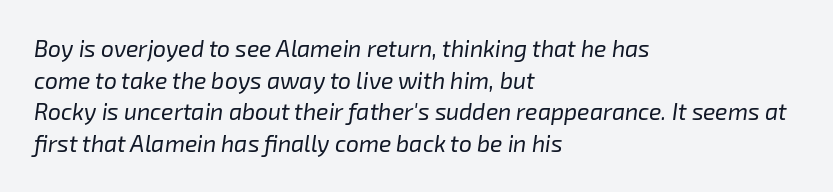
The image shows 23 px text type, italic (leaning right); set left-aligned, normal line spacing (1.38x), normal letter spacing, not underlined.
